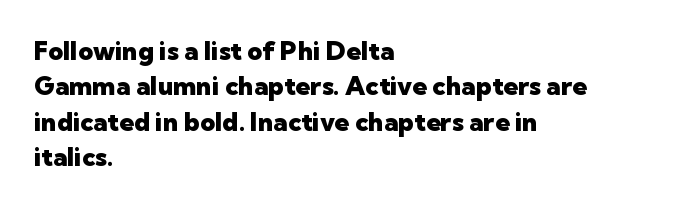
{"italic": "no", "bold": "yes", "underline": "no", "align": "left", "line_spacing": "normal", "line_spacing_ratio": 1.36, "letter_spacing": "normal", "letter_spacing_em": 0.0, "glyph_px": 26}
